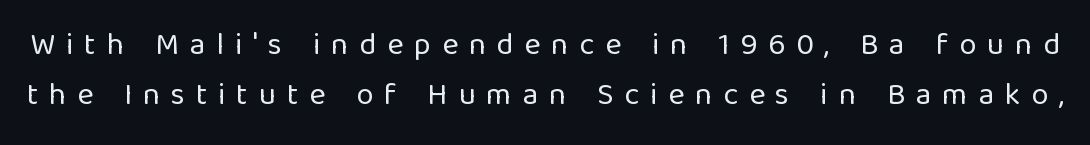
The image shows 31 px regular-weight sans-serif type, upright; set normal line spacing (1.61x), unusually wide letter spacing (+0.35 em), not underlined; low stroke contrast and a medium x-height.
